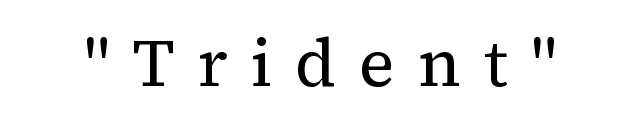
The image shows 67 px regular-weight serif type, upright; set unusually wide letter spacing (+0.34 em), not underlined; medium stroke contrast and a medium x-height.
